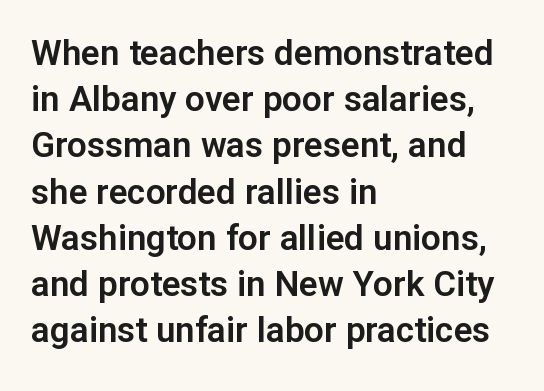
{"serif": "no", "italic": "no", "width": "normal", "stroke_contrast": "low", "x_height": "medium", "monospaced": "no", "underline": "no", "align": "left", "line_spacing": "normal", "line_spacing_ratio": 1.32, "letter_spacing": "normal", "letter_spacing_em": 0.0, "glyph_px": 35}
